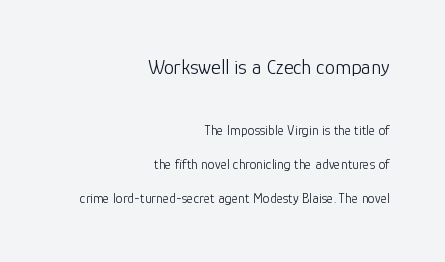
In terms of letterspacing, this is plain default setting. Weight: in the light-to-regular range. Which of the two is more prominent by size? The first, at the top. Posture: upright roman. Successive baselines arrive slowly, with a big drop between each. Quick note: underline off.
